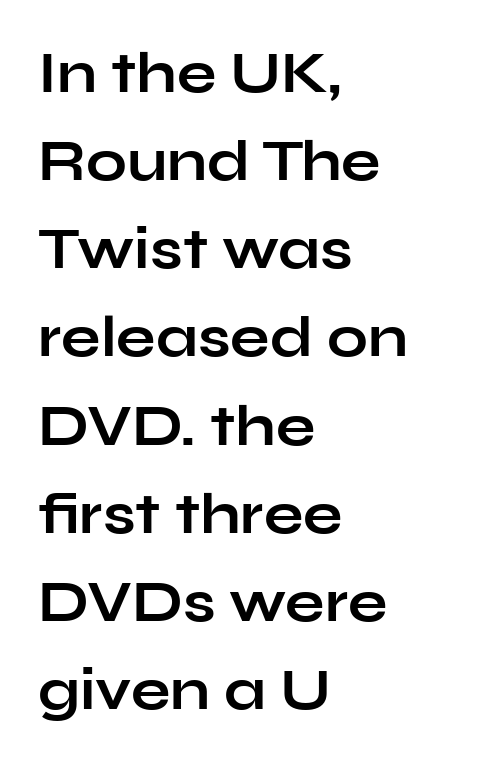
{"serif": "no", "italic": "no", "bold": "yes", "weight": "bold", "width": "wide", "stroke_contrast": "low", "x_height": "medium", "monospaced": "no", "underline": "no", "align": "left", "line_spacing": "normal", "line_spacing_ratio": 1.52, "letter_spacing": "normal", "letter_spacing_em": 0.0, "glyph_px": 58}
